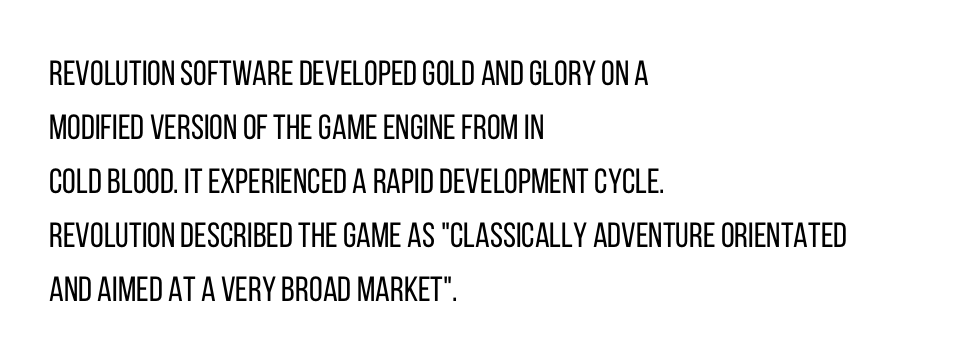
Q: Is the text bold? A: No.
Q: Is the text italic (slanted)? A: No, it is upright.
Q: Is the typeface a serif or a sans-serif typeface? A: Sans-serif.
Q: Is the text underlined? A: No.
Q: How is the paragraph aligned? A: Left-aligned.
Q: Is the spacing between letters normal or unusually wide? A: Normal.
Q: Is the spacing between lines tight, normal or loose? A: Normal.
Q: Width (condensed, normal, or wide)? A: Condensed.
Q: Stroke contrast? A: Low.
Q: x-height? A: Large.
Q: Monospaced? A: No.
